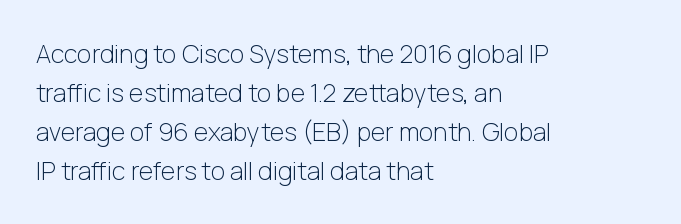
The image shows 25 px text type, upright; set left-aligned, normal line spacing (1.56x), normal letter spacing, not underlined.
